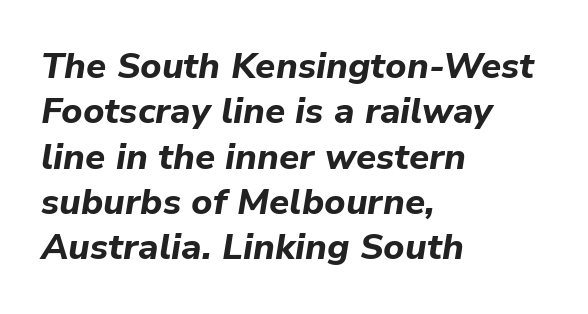
The image shows 36 px bold type, italic (leaning right); set left-aligned, normal line spacing (1.26x), normal letter spacing, not underlined; low stroke contrast and a medium x-height.
